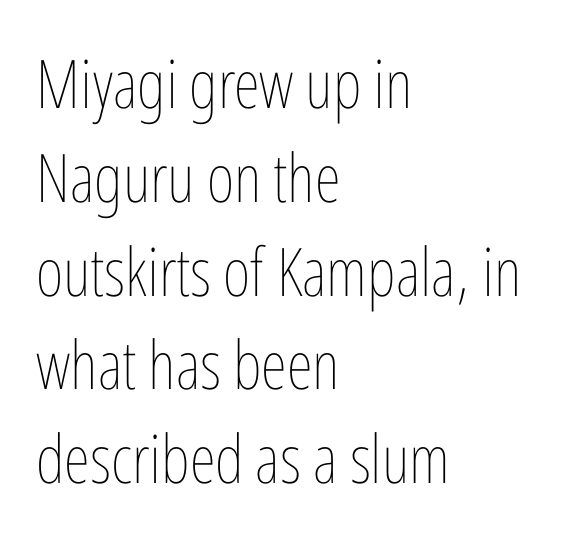
Look at the tracking — it's just the regular setting, nothing added. In CSS terms this would be text-align: left. Vertical strokes here are truly vertical. Underlining? Definitely not there. Proportional: the letters do not fall into vertical columns. Interline gaps are of average width in this sample.
